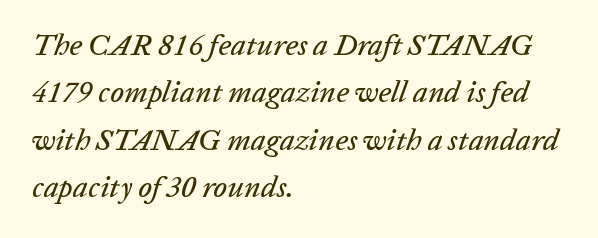
{"italic": "yes", "lean": "right", "slant_degrees": 20, "width": "normal", "stroke_contrast": "low", "x_height": "medium", "monospaced": "no", "underline": "no", "align": "left", "line_spacing": "normal", "line_spacing_ratio": 1.58, "letter_spacing": "normal", "letter_spacing_em": 0.0, "glyph_px": 30}
